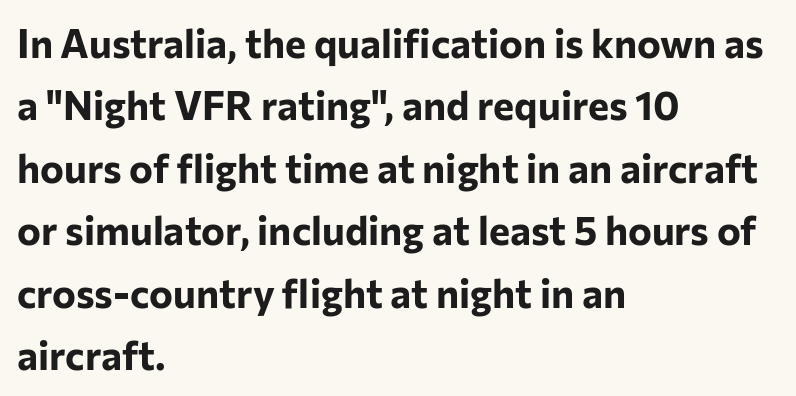
{"serif": "no", "italic": "no", "bold": "yes", "weight": "bold", "width": "normal", "stroke_contrast": "low", "x_height": "medium", "monospaced": "no", "underline": "no", "align": "left", "line_spacing": "normal", "line_spacing_ratio": 1.56, "letter_spacing": "normal", "letter_spacing_em": 0.0, "glyph_px": 40}
